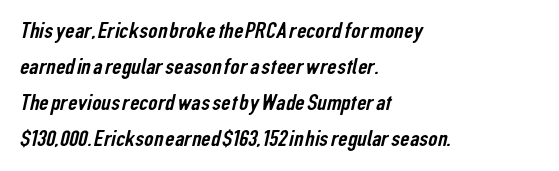
Q: Is the text underlined? A: No.
Q: How is the paragraph aligned? A: Left-aligned.
Q: Is the spacing between letters normal or unusually wide? A: Normal.
Q: Is the spacing between lines tight, normal or loose? A: Normal.
